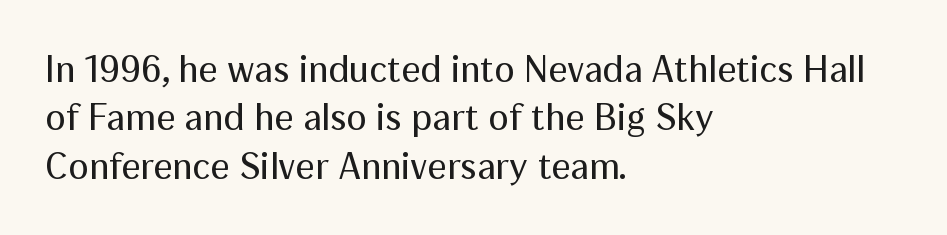
Tracking value appears to be zero — textbook default spacing. Posture: vertical. The strokes carry an ordinary text weight at most. Regarding serifs, this sample does without them. Where is the straight margin? On the left. The foot of each line stays bare and open.
